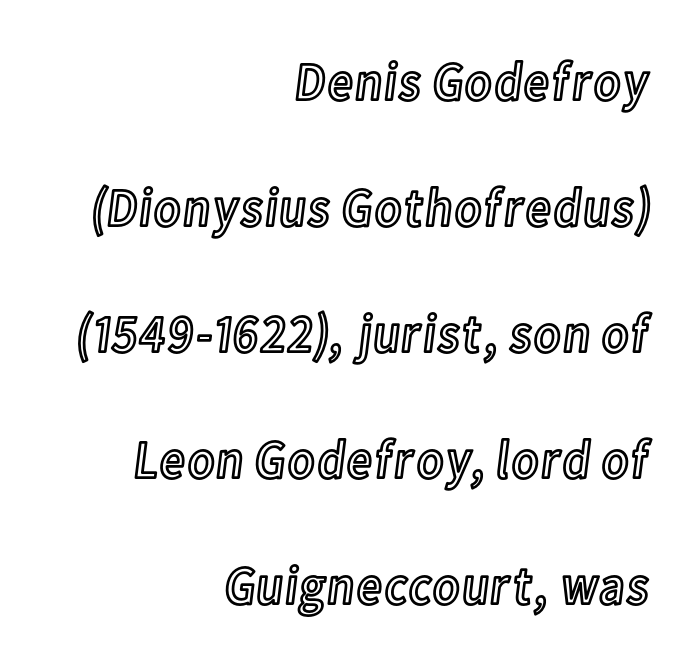
The line texture is even and compact thanks to regular tracking. The passage shown is not underscored anywhere. The rendering uses natural spacing where letterforms have individual widths. The designer dialed line spacing up above the default.
